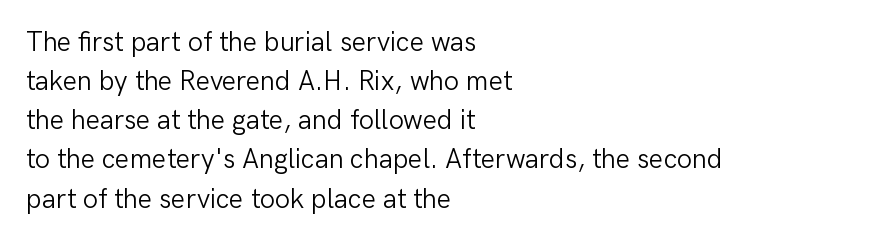
Default kerning and tracking; the words read as compact shapes. No heavy texture on the line: the type isn't bold. A roman cut, with each character standing at attention. Notice how the passage keeps a crisp vertical edge on the left only. Bare-footed words on every line.
